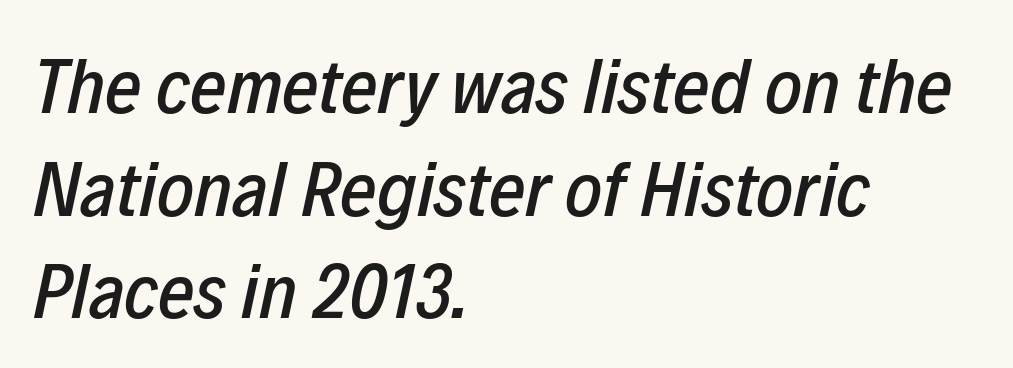
The image shows 79 px condensed type, italic (leaning right); set left-aligned, normal line spacing (1.3x), normal letter spacing, not underlined; low stroke contrast and a medium x-height.
